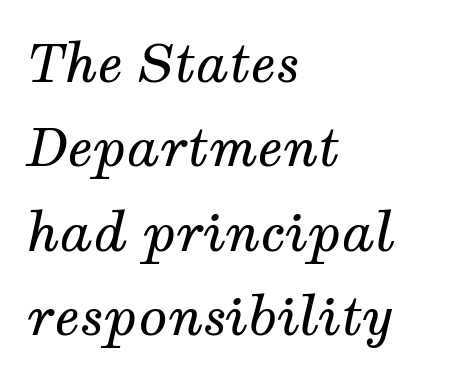
The image shows 53 px regular-weight serif type, italic (leaning right); set left-aligned, normal line spacing (1.59x), normal letter spacing, not underlined; medium stroke contrast and a medium x-height.
